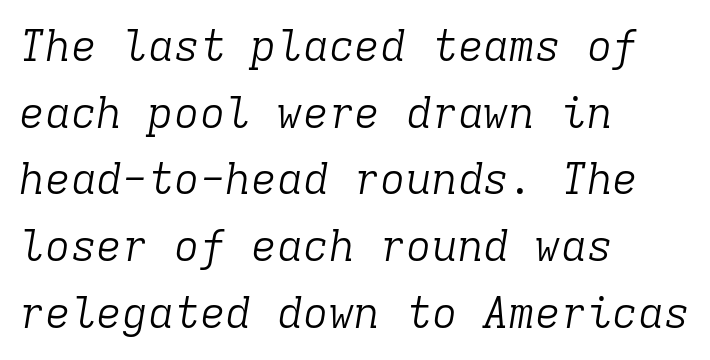
{"serif": "yes", "italic": "yes", "lean": "right", "slant_degrees": 9, "bold": "no", "weight": "light", "width": "normal", "stroke_contrast": "low", "x_height": "medium", "monospaced": "yes", "underline": "no", "align": "left", "line_spacing": "normal", "line_spacing_ratio": 1.55, "letter_spacing": "normal", "letter_spacing_em": 0.0, "glyph_px": 43}
